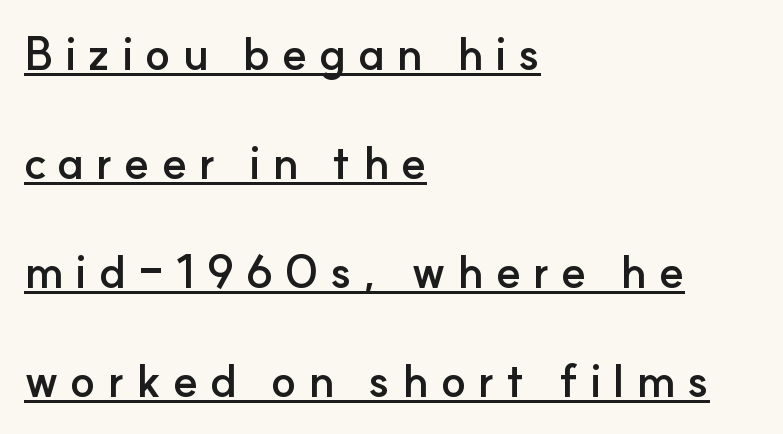
The image shows 46 px semibold sans-serif type, upright; set left-aligned, loose line spacing (2.37x), unusually wide letter spacing (+0.25 em), underlined; low stroke contrast and a small x-height.
